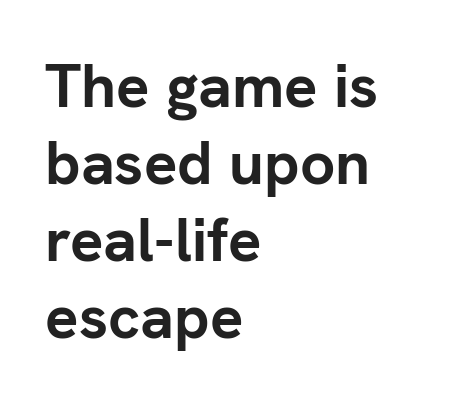
The image shows 62 px semibold sans-serif type, upright; set left-aligned, line spacing 1.24x, normal letter spacing, not underlined; low stroke contrast and a medium x-height.
